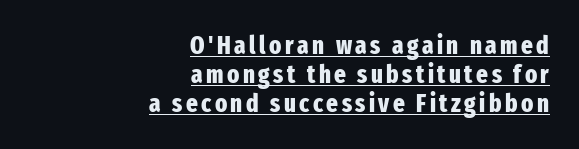
Caption: multi-line text, flush right, ragged left. Notice how a bar underscores the lettering throughout. Do the letters lean? They stand straight. Plenty of ink on the page — the face is bold.
